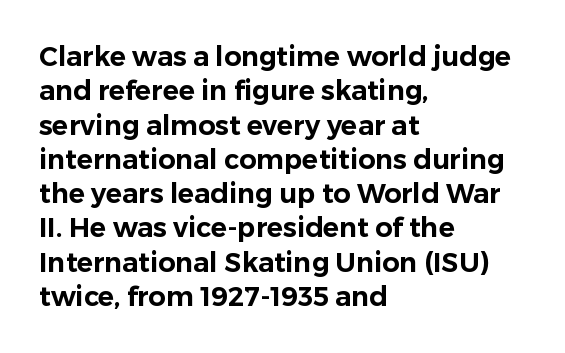
The image shows 27 px text type, upright; set left-aligned, normal line spacing (1.27x), normal letter spacing, not underlined.
